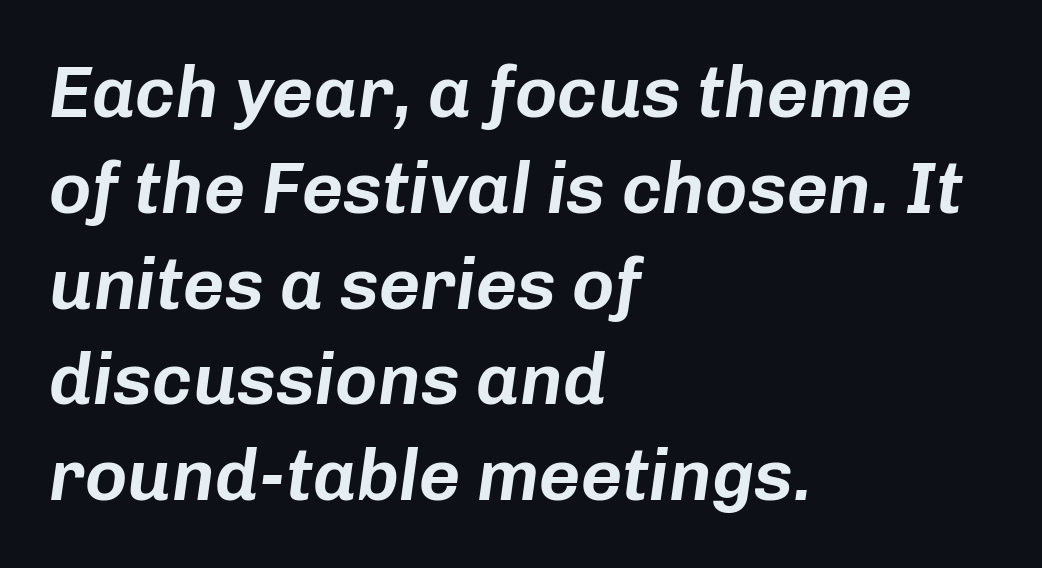
{"italic": "yes", "lean": "right", "slant_degrees": 8, "width": "normal", "stroke_contrast": "low", "x_height": "medium", "monospaced": "no", "underline": "no", "align": "left", "line_spacing": "normal", "line_spacing_ratio": 1.33, "letter_spacing": "normal", "letter_spacing_em": 0.0, "glyph_px": 72}
